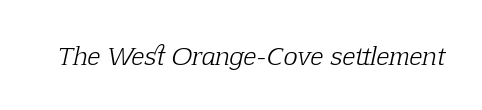
Q: Is the text bold? A: No.
Q: Is the text italic (slanted)? A: Yes, it leans right by about 12 degrees.
Q: Is the text underlined? A: No.
Q: Is the spacing between letters normal or unusually wide? A: Normal.
